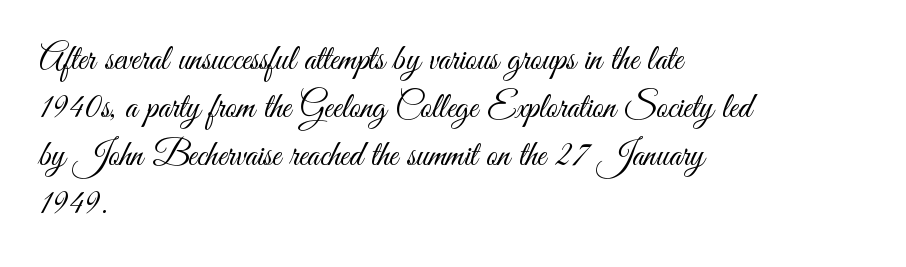
In terms of leading, this rendering sits right in the middle. The words here are not underlined. Character widths vary here, with narrow letters taking less room than wide ones. Regarding serifs, this sample does without them.
